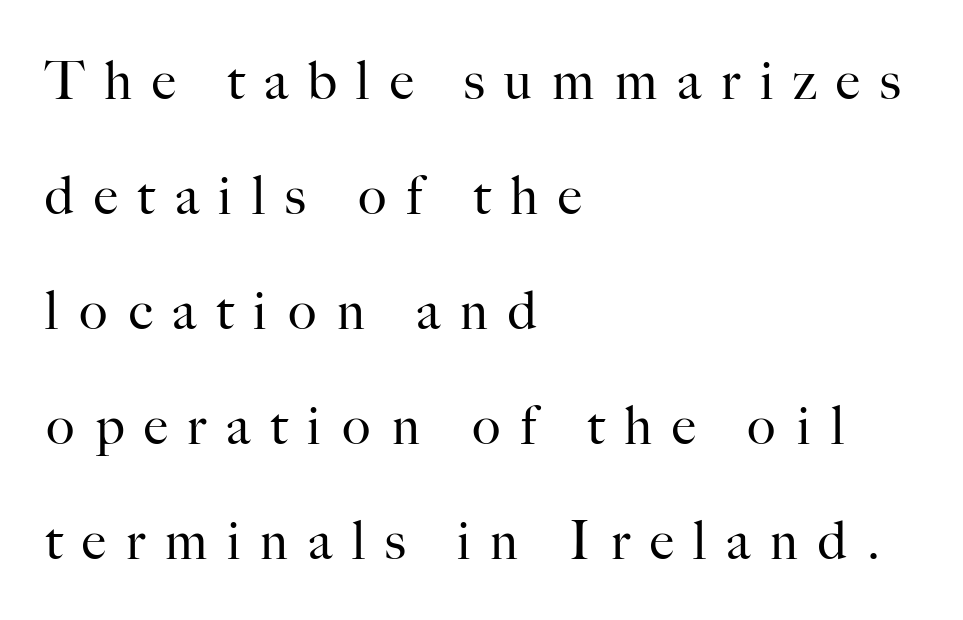
Q: Is the text bold? A: No.
Q: Is the text italic (slanted)? A: No, it is upright.
Q: Is the typeface a serif or a sans-serif typeface? A: Serif.
Q: Is the text underlined? A: No.
Q: How is the paragraph aligned? A: Left-aligned.
Q: Is the spacing between letters normal or unusually wide? A: Unusually wide.
Q: Is the spacing between lines tight, normal or loose? A: Loose.
Q: Width (condensed, normal, or wide)? A: Normal.
Q: Stroke contrast? A: High.
Q: x-height? A: Small.
Q: Monospaced? A: No.
